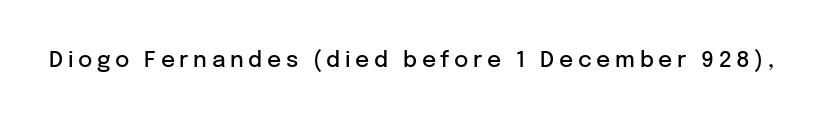
The image shows 22 px text type, upright; set unusually wide letter spacing (+0.21 em), not underlined.
